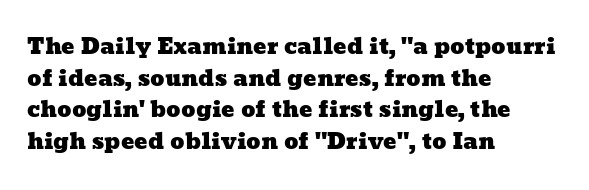
The image shows 22 px text type; set left-aligned, normal line spacing (1.44x), normal letter spacing, not underlined.
